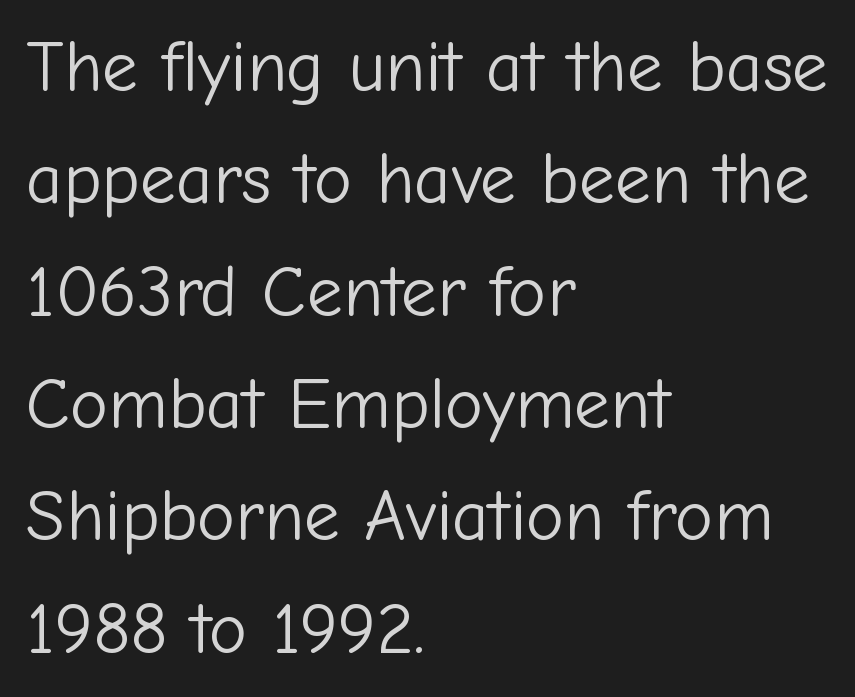
The image shows 72 px light sans-serif type, upright; set left-aligned, normal line spacing (1.56x), normal letter spacing, not underlined; low stroke contrast and a medium x-height.
